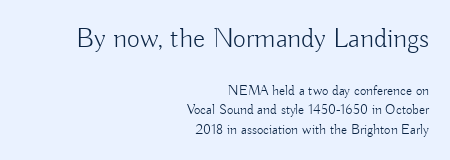
Q: Is the text bold? A: No.
Q: Is the text italic (slanted)? A: No, it is upright.
Q: Is the typeface a serif or a sans-serif typeface? A: Sans-serif.
Q: Is the text underlined? A: No.
Q: How is the paragraph aligned? A: Right-aligned.
Q: Is the spacing between letters normal or unusually wide? A: Normal.
Q: Is the spacing between lines tight, normal or loose? A: Normal.
Q: Which block of text is set in a larger size, the first (top) or the second (bottom)? A: The first (top) one.
Q: Width (condensed, normal, or wide)? A: Normal.
Q: Stroke contrast? A: Low.
Q: x-height? A: Small.
Q: Monospaced? A: No.
